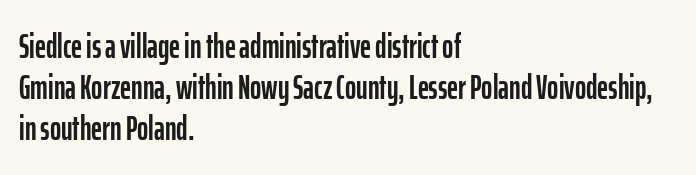
{"serif": "no", "italic": "no", "width": "condensed", "stroke_contrast": "low", "x_height": "medium", "monospaced": "no", "underline": "no", "align": "left", "line_spacing_ratio": 1.21, "letter_spacing": "normal", "letter_spacing_em": 0.0, "glyph_px": 34}
